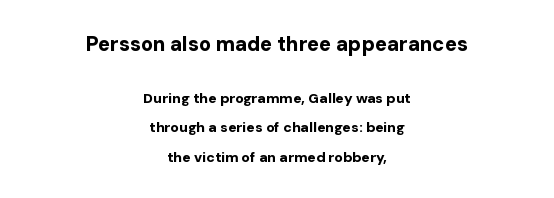
Descenders hang freely into open space. Is the block centered? Yes — each line is placed symmetrically about the middle. The letters in the upper block stand taller than those in the block below. As a designer I'd log this as weight 700, bold. Glyph-to-glyph distance matches everyday printed text.
